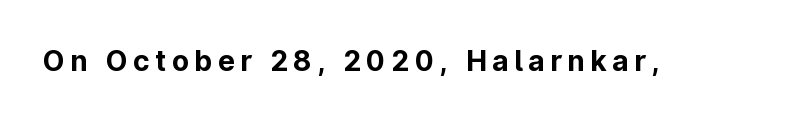
Q: Is the text bold? A: Yes.
Q: Is the text italic (slanted)? A: No, it is upright.
Q: Is the typeface a serif or a sans-serif typeface? A: Sans-serif.
Q: Is the text underlined? A: No.
Q: Is the spacing between letters normal or unusually wide? A: Unusually wide.
Q: Width (condensed, normal, or wide)? A: Normal.
Q: Stroke contrast? A: Low.
Q: x-height? A: Medium.
Q: Monospaced? A: No.
